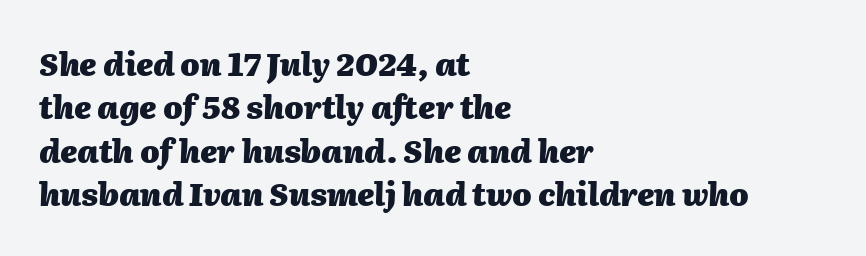
Q: Is the text bold? A: Yes.
Q: Is the text italic (slanted)? A: Yes, it leans right by about 2 degrees.
Q: Is the text underlined? A: No.
Q: How is the paragraph aligned? A: Left-aligned.
Q: Is the spacing between letters normal or unusually wide? A: Normal.
Q: Is the spacing between lines tight, normal or loose? A: Normal.
Q: Width (condensed, normal, or wide)? A: Normal.
Q: Stroke contrast? A: Medium.
Q: x-height? A: Medium.
Q: Monospaced? A: No.
